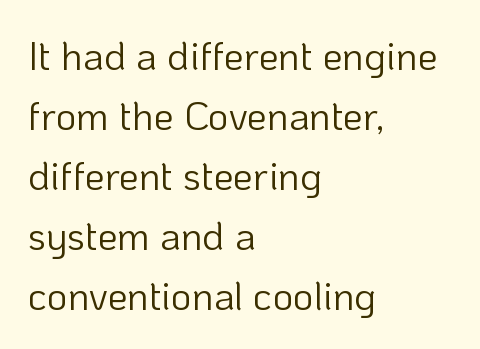
Q: Is the text bold? A: No.
Q: Is the text italic (slanted)? A: No, it is upright.
Q: Is the typeface a serif or a sans-serif typeface? A: Sans-serif.
Q: Is the text underlined? A: No.
Q: How is the paragraph aligned? A: Left-aligned.
Q: Is the spacing between letters normal or unusually wide? A: Normal.
Q: Is the spacing between lines tight, normal or loose? A: Normal.
Q: Width (condensed, normal, or wide)? A: Normal.
Q: Stroke contrast? A: Low.
Q: x-height? A: Medium.
Q: Monospaced? A: No.
